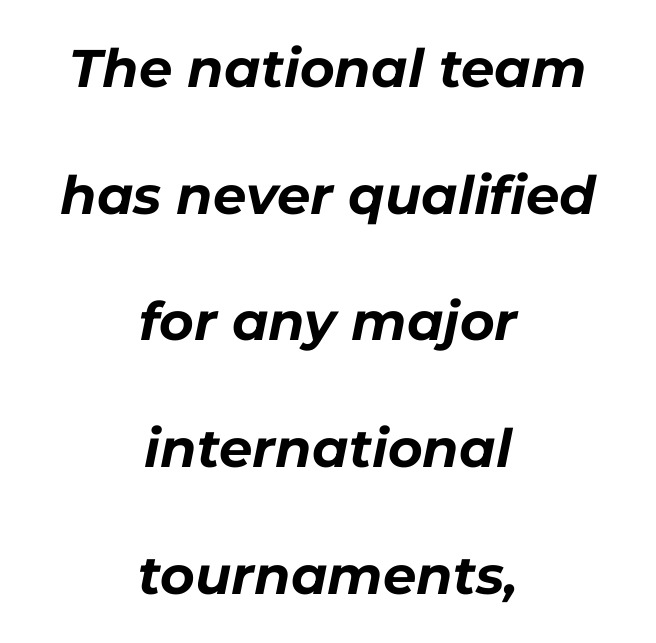
Q: Is the text bold? A: Yes.
Q: Is the text italic (slanted)? A: Yes, it leans right by about 11 degrees.
Q: Is the text underlined? A: No.
Q: How is the paragraph aligned? A: Centered.
Q: Is the spacing between letters normal or unusually wide? A: Normal.
Q: Is the spacing between lines tight, normal or loose? A: Loose.
Q: Width (condensed, normal, or wide)? A: Normal.
Q: Stroke contrast? A: Low.
Q: x-height? A: Medium.
Q: Monospaced? A: No.
